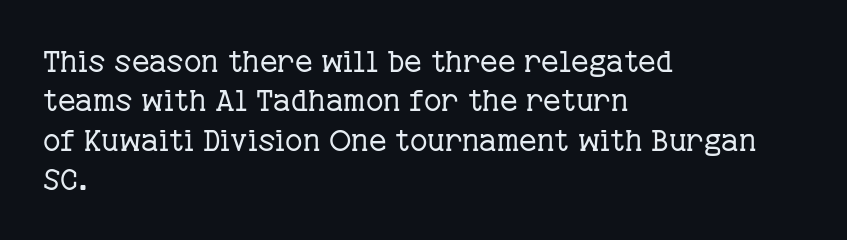
The image shows 30 px regular-weight serif type, upright; set left-aligned, normal line spacing (1.31x), normal letter spacing, not underlined; low stroke contrast and a medium x-height.
